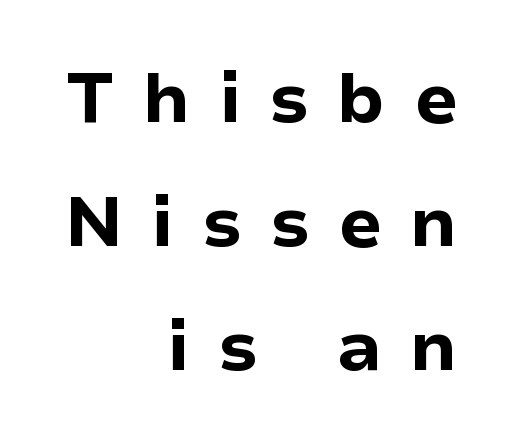
The image shows 70 px bold sans-serif type, upright; set right-aligned, line spacing 1.77x, unusually wide letter spacing (+0.4 em), not underlined; low stroke contrast and a medium x-height.
